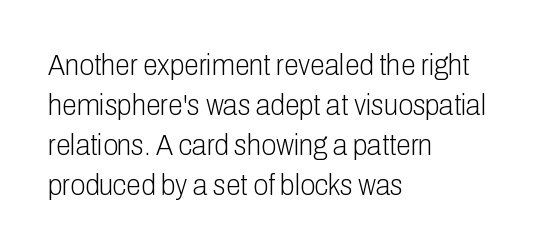
Caption: multi-line text, flush left, ragged right. The designer went with a sans here, leaving each stem footless. The designer left line spacing at the default. A quiet, ordinary-to-light weight characterises the typeface. The passage shown is not underscored anywhere. The passage shown is typed in a proportional face where columns would drift.
